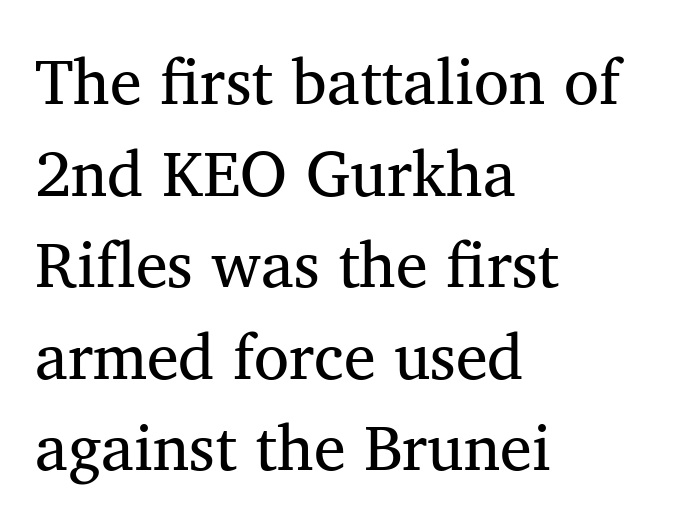
{"serif": "yes", "italic": "no", "bold": "no", "weight": "regular", "width": "normal", "stroke_contrast": "medium", "x_height": "medium", "monospaced": "no", "underline": "no", "align": "left", "line_spacing": "normal", "line_spacing_ratio": 1.43, "letter_spacing": "normal", "letter_spacing_em": 0.0, "glyph_px": 64}
